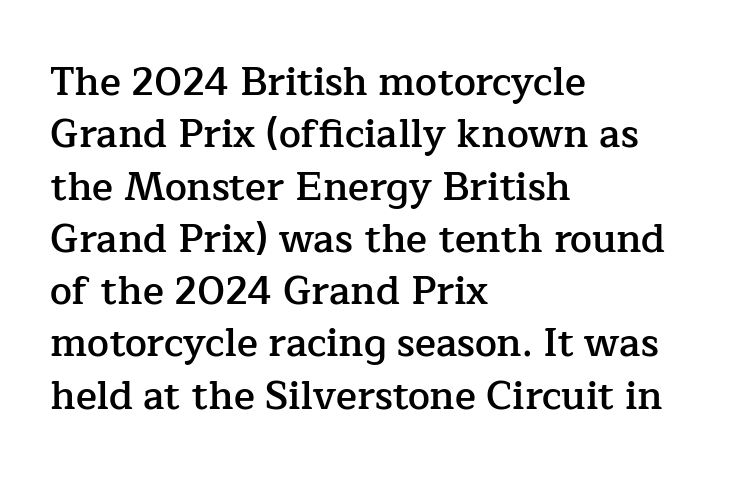
Q: Is the text bold? A: Semi-bold.
Q: Is the text italic (slanted)? A: No, it is upright.
Q: Is the typeface a serif or a sans-serif typeface? A: Serif.
Q: Is the text underlined? A: No.
Q: How is the paragraph aligned? A: Left-aligned.
Q: Is the spacing between letters normal or unusually wide? A: Normal.
Q: Is the spacing between lines tight, normal or loose? A: Normal.
Q: Width (condensed, normal, or wide)? A: Normal.
Q: Stroke contrast? A: Low.
Q: x-height? A: Medium.
Q: Monospaced? A: No.
